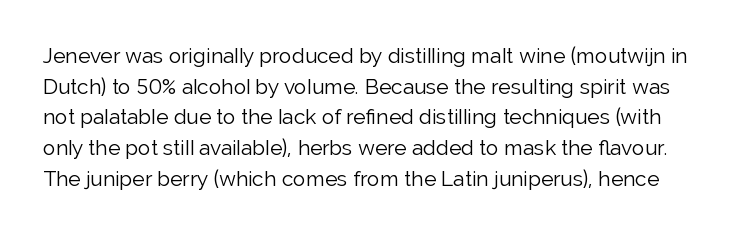
The image shows 21 px text type, upright; set normal line spacing (1.46x), normal letter spacing, not underlined.
